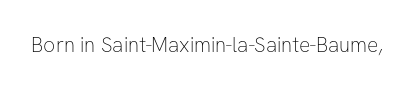
Q: Is the text bold? A: No.
Q: Is the text italic (slanted)? A: No, it is upright.
Q: Is the text underlined? A: No.
Q: Is the spacing between letters normal or unusually wide? A: Normal.
